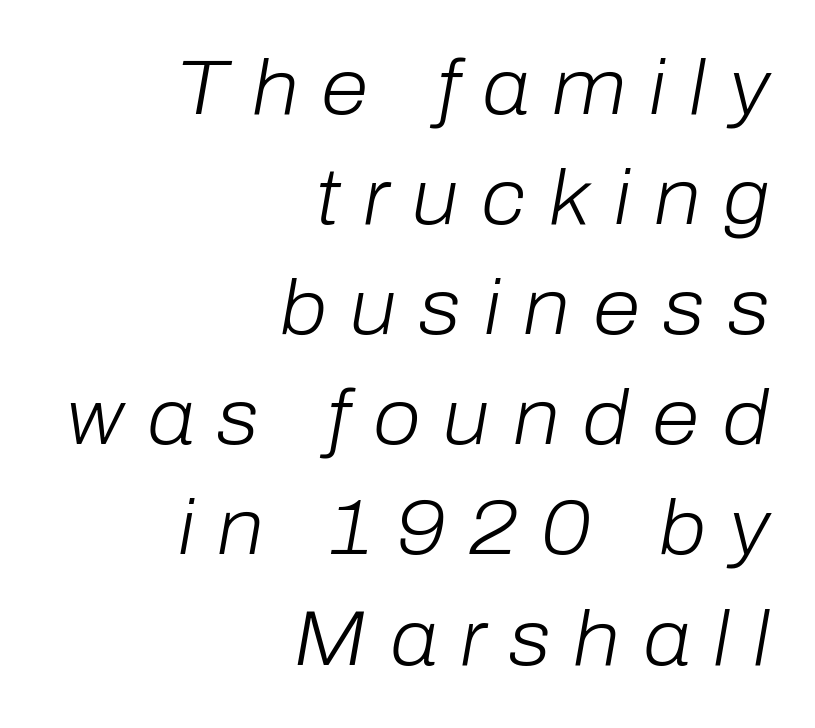
The image shows 77 px light type, italic (leaning right); set right-aligned, normal line spacing (1.43x), unusually wide letter spacing (+0.3 em), not underlined; low stroke contrast and a medium x-height.
